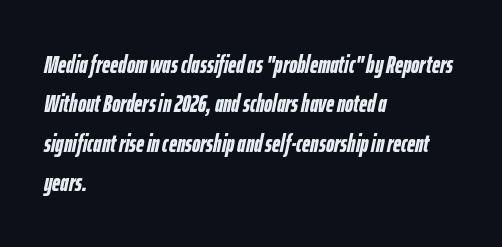
Q: Is the text bold? A: Yes.
Q: Is the text italic (slanted)? A: Yes, it leans right by about 12 degrees.
Q: Is the text underlined? A: No.
Q: How is the paragraph aligned? A: Left-aligned.
Q: Is the spacing between letters normal or unusually wide? A: Normal.
Q: Is the spacing between lines tight, normal or loose? A: Normal.
